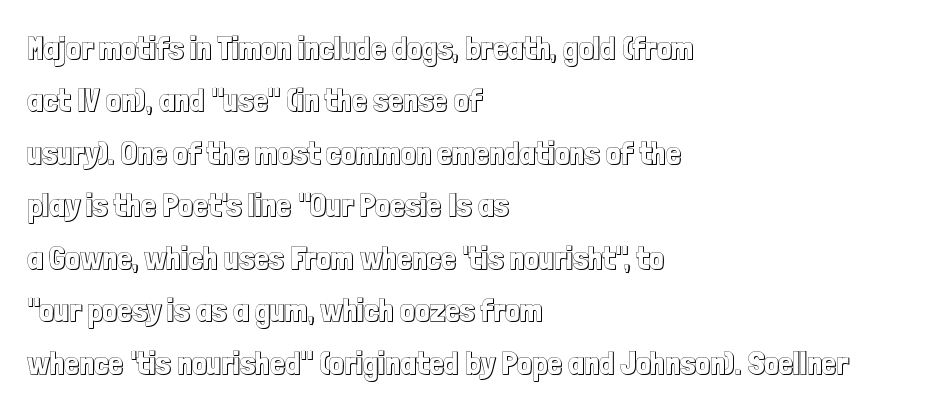
Q: Is the text italic (slanted)? A: No, it is upright.
Q: Is the text underlined? A: No.
Q: How is the paragraph aligned? A: Left-aligned.
Q: Is the spacing between letters normal or unusually wide? A: Normal.
Q: Is the spacing between lines tight, normal or loose? A: Normal.
Q: Width (condensed, normal, or wide)? A: Condensed.
Q: x-height? A: Medium.
Q: Monospaced? A: No.
